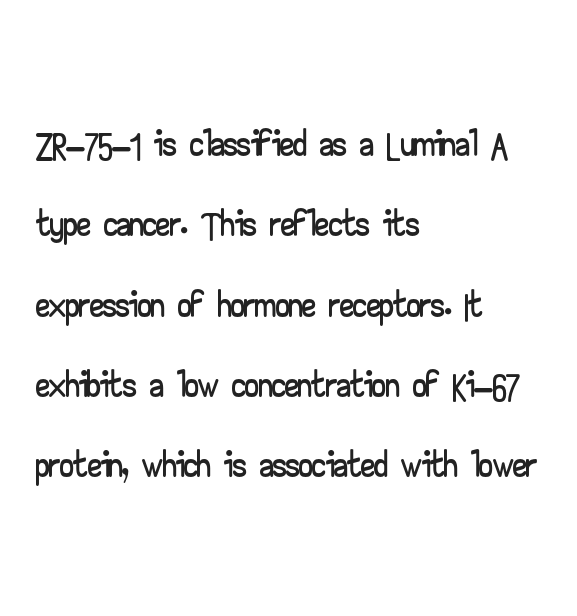
{"serif": "no", "italic": "no", "width": "wide", "stroke_contrast": "low", "x_height": "small", "monospaced": "no", "underline": "no", "align": "left", "line_spacing": "normal", "line_spacing_ratio": 1.46, "letter_spacing": "normal", "letter_spacing_em": 0.0, "glyph_px": 55}
